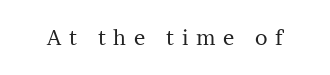
Q: Is the text bold? A: No.
Q: Is the text italic (slanted)? A: No, it is upright.
Q: Is the text underlined? A: No.
Q: Is the spacing between letters normal or unusually wide? A: Unusually wide.
